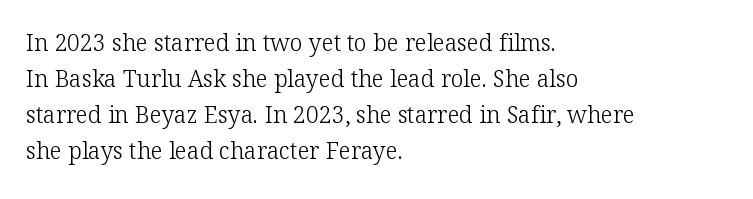
Nothing unusual about the tracking: characters are spaced as the font intends. The typesetter chose a ragged-right arrangement here. Vertical strokes here are truly vertical. In terms of leading, this rendering sits right in the middle.
